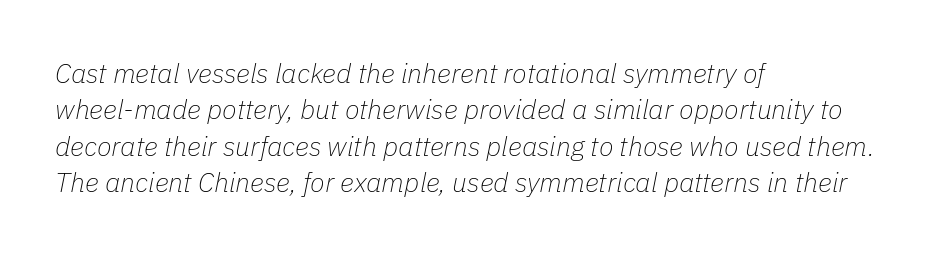
Q: Is the text bold? A: No.
Q: Is the text italic (slanted)? A: Yes, it leans right by about 11 degrees.
Q: Is the text underlined? A: No.
Q: How is the paragraph aligned? A: Left-aligned.
Q: Is the spacing between letters normal or unusually wide? A: Normal.
Q: Is the spacing between lines tight, normal or loose? A: Normal.
